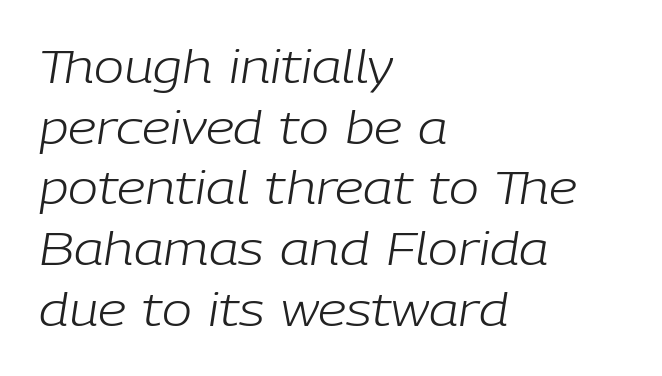
The image shows 45 px light type, italic (leaning right); set left-aligned, normal line spacing (1.35x), normal letter spacing, not underlined; low stroke contrast and a medium x-height.
